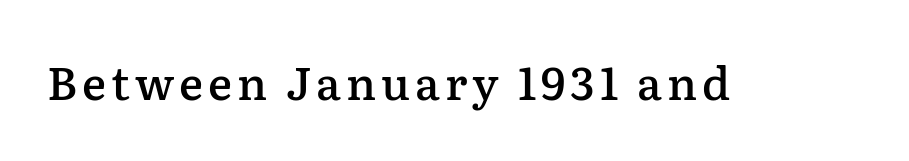
Q: Is the text bold? A: Semi-bold.
Q: Is the text italic (slanted)? A: No, it is upright.
Q: Is the typeface a serif or a sans-serif typeface? A: Serif.
Q: Is the text underlined? A: No.
Q: Width (condensed, normal, or wide)? A: Normal.
Q: Stroke contrast? A: Low.
Q: x-height? A: Medium.
Q: Monospaced? A: No.
